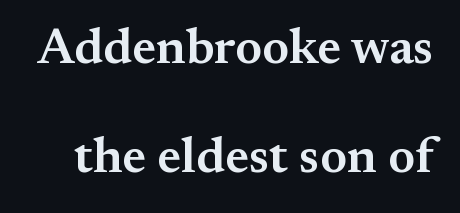
Q: Is the text bold? A: Semi-bold.
Q: Is the text italic (slanted)? A: No, it is upright.
Q: Is the typeface a serif or a sans-serif typeface? A: Serif.
Q: Is the text underlined? A: No.
Q: Is the spacing between letters normal or unusually wide? A: Normal.
Q: Is the spacing between lines tight, normal or loose? A: Loose.
Q: Width (condensed, normal, or wide)? A: Normal.
Q: Stroke contrast? A: Medium.
Q: x-height? A: Small.
Q: Monospaced? A: No.
